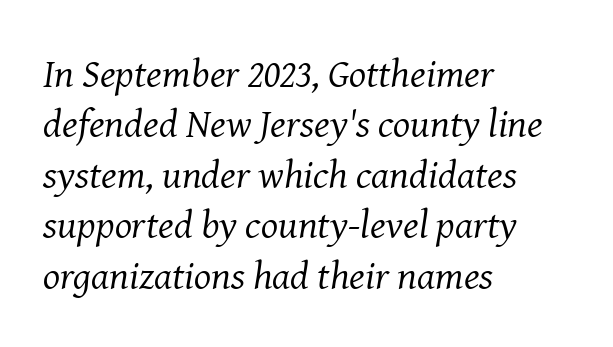
Heft: none added — not bold. Slant detected: the letters are inclined. Check where the strokes stop: tiny serifs finish them off. Quick note: underline off.
